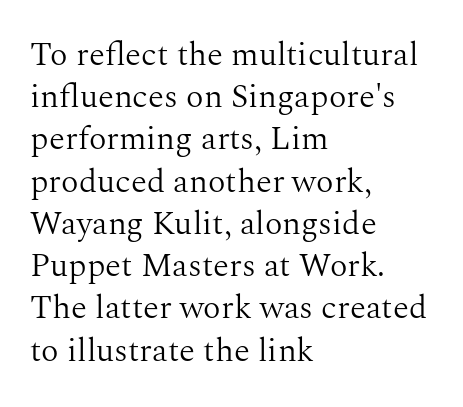
Q: Is the text bold? A: No.
Q: Is the text italic (slanted)? A: No, it is upright.
Q: Is the typeface a serif or a sans-serif typeface? A: Serif.
Q: Is the text underlined? A: No.
Q: How is the paragraph aligned? A: Left-aligned.
Q: Is the spacing between letters normal or unusually wide? A: Normal.
Q: Is the spacing between lines tight, normal or loose? A: Normal.
Q: Width (condensed, normal, or wide)? A: Normal.
Q: Stroke contrast? A: Medium.
Q: x-height? A: Medium.
Q: Monospaced? A: No.
